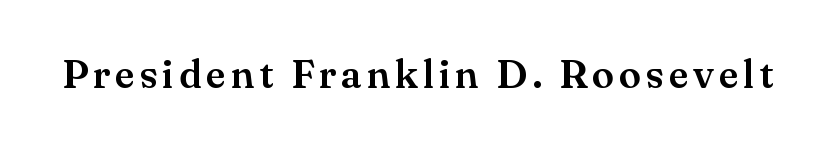
{"serif": "yes", "italic": "no", "width": "normal", "stroke_contrast": "medium", "x_height": "small", "monospaced": "no", "underline": "no", "glyph_px": 40}
